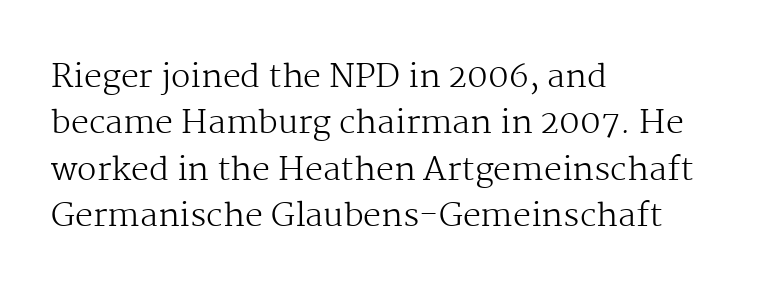
Varying glyph widths throughout — classic text-font behaviour. The passage shown is not underscored anywhere. To sum up the face: it has serifs. The paragraph has a hard left edge and a soft right edge. The designer left line spacing at the default. Tracking value appears to be zero — textbook default spacing.
